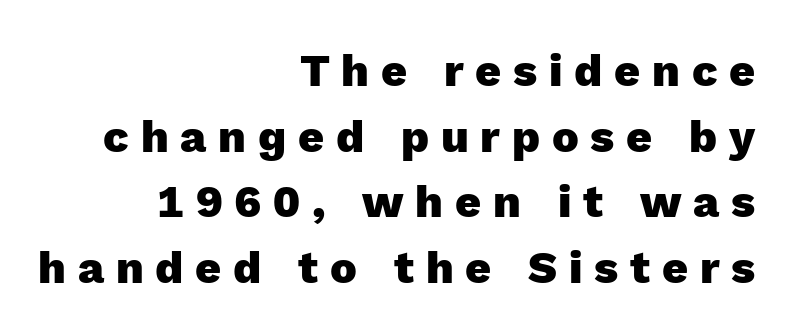
The image shows 45 px heavy sans-serif type, upright; set right-aligned, normal line spacing (1.46x), unusually wide letter spacing (+0.26 em), not underlined; a medium x-height.
